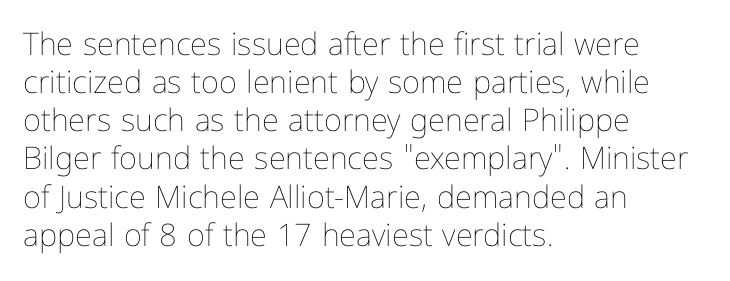
All the whitespace from short lines collects on the right. Proportional: the letters do not fall into vertical columns. Compared with a typical body face, this is equally light or lighter still. The passage shown has conventional tracking throughout.
